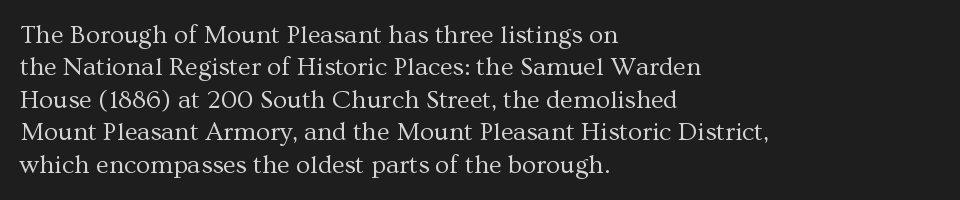
Line spacing here is normal. Nobody touched the tracking dial on this one. Quick note: underline off. Designer's note — italics off, roman on. The lines are quadded left.
